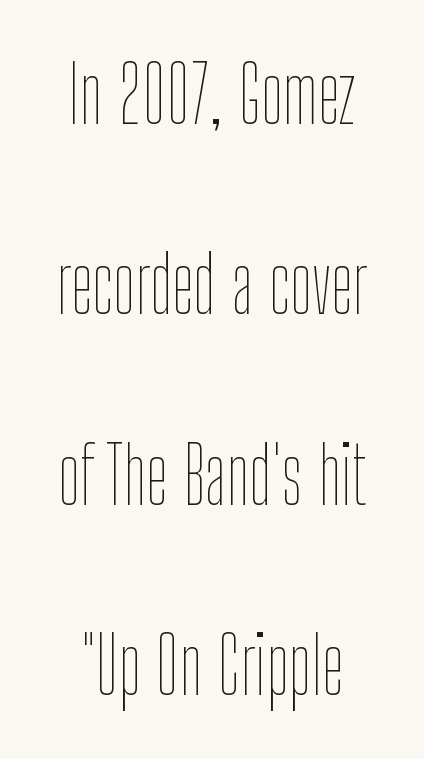
The image shows 79 px thin, condensed type, upright; set loose line spacing (2.41x), normal letter spacing, not underlined; low stroke contrast and a medium x-height.
